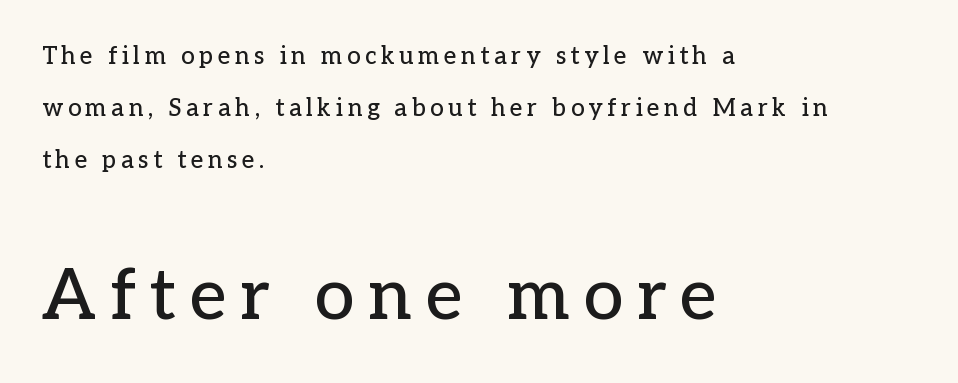
{"serif": "yes", "italic": "no", "width": "normal", "stroke_contrast": "low", "x_height": "medium", "monospaced": "no", "underline": "no", "align": "left", "line_spacing": "loose", "line_spacing_ratio": 2.16, "larger_block": "second", "size_ratio": 2.96, "glyph_px": 71}
